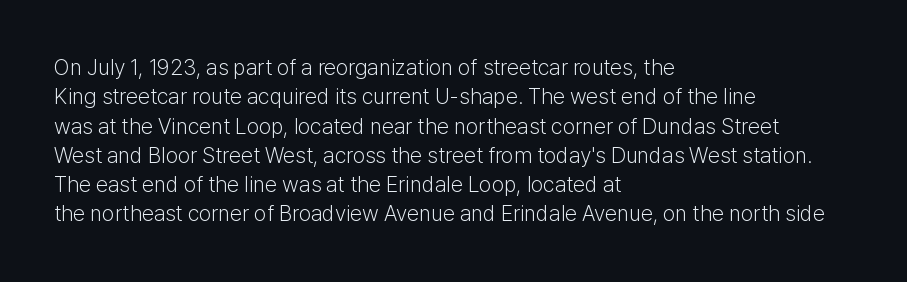
The image shows 22 px text type, upright; set left-aligned, normal line spacing (1.33x), normal letter spacing, not underlined.
